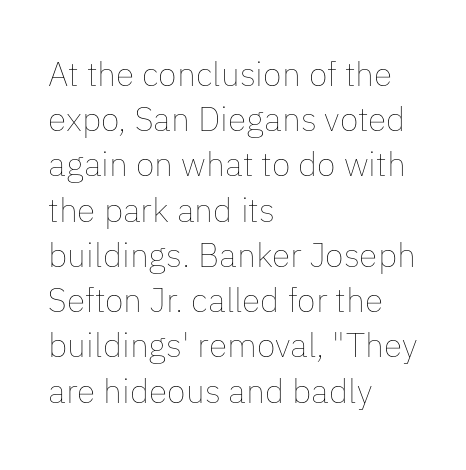
Q: Is the text bold? A: No.
Q: Is the text italic (slanted)? A: No, it is upright.
Q: Is the text underlined? A: No.
Q: How is the paragraph aligned? A: Left-aligned.
Q: Is the spacing between letters normal or unusually wide? A: Normal.
Q: Is the spacing between lines tight, normal or loose? A: Normal.
Q: Width (condensed, normal, or wide)? A: Normal.
Q: Stroke contrast? A: Low.
Q: x-height? A: Medium.
Q: Monospaced? A: No.
